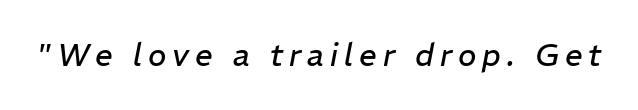
{"italic": "yes", "lean": "right", "slant_degrees": 11, "bold": "no", "weight": "regular", "width": "normal", "stroke_contrast": "low", "x_height": "medium", "monospaced": "no", "underline": "no", "glyph_px": 31}
